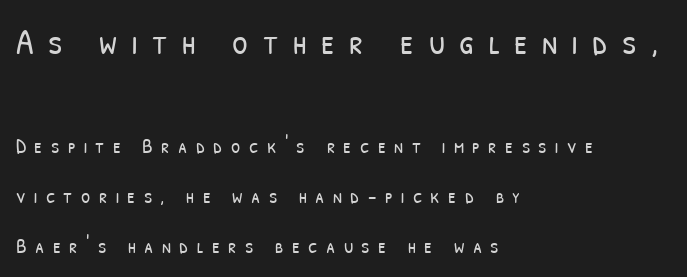
{"serif": "no", "bold": "no", "weight": "light", "width": "condensed", "stroke_contrast": "low", "x_height": "medium", "monospaced": "no", "underline": "no", "align": "left", "line_spacing": "loose", "line_spacing_ratio": 2.39, "letter_spacing": "wide", "letter_spacing_em": 0.4, "larger_block": "first", "size_ratio": 1.71, "glyph_px": 36}
